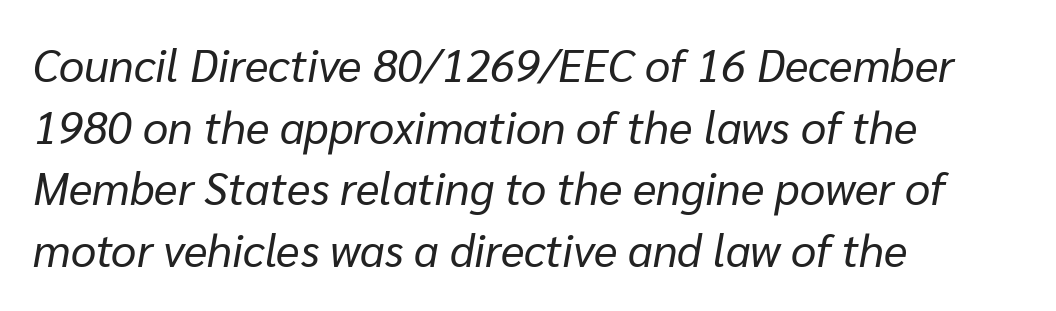
Nothing unusual about the tracking: characters are spaced as the font intends. This rendering features lettering with no underline. Each stroke keeps to a modest, everyday thickness or less. The designer left line spacing at the default. Does the copy run flush right? No — it runs flush left. The face used here is proportionally spaced, like ordinary book or web type.
